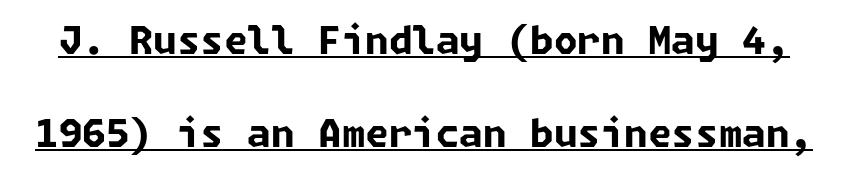
Is this a sans? Yes — the strokes have no serifs. The passage shown is emphatically bold. The rendered words wear a rule along their underside. Whoever set this chose breathing room over compactness in the vertical rhythm.
